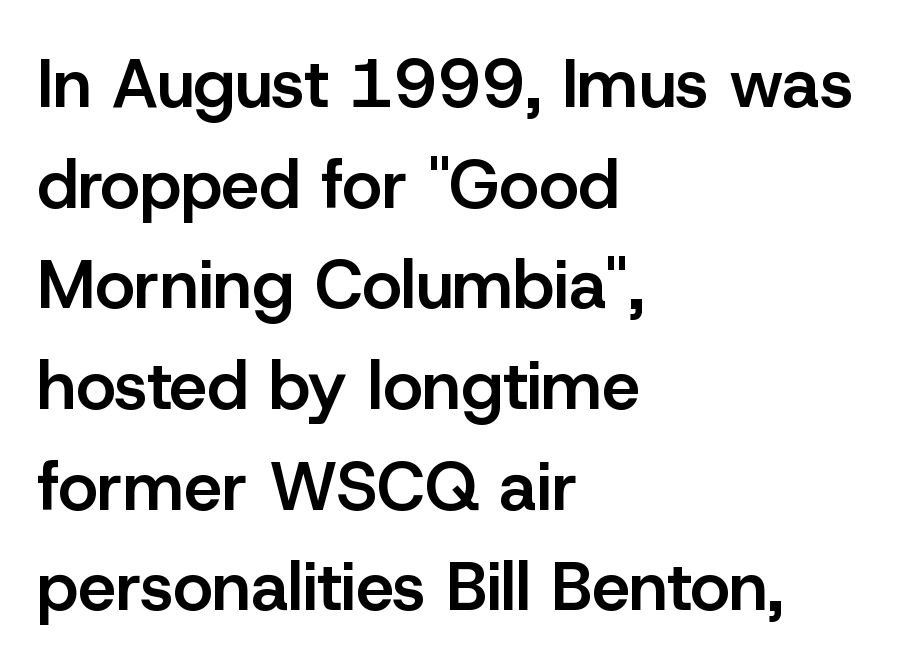
This sample is left-justified, so line endings fall wherever the words run out. Think of a printed novel: that variable character pitch is what you see here. The letters are semibold — heavier than regular but short of a full bold. Unlike a traditional serif, this face leaves its strokes unadorned.
